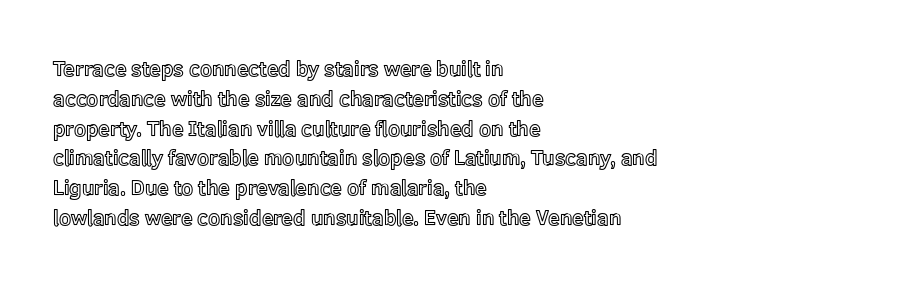
The image shows 21 px text type, upright; set left-aligned, normal line spacing (1.42x), normal letter spacing, not underlined.
